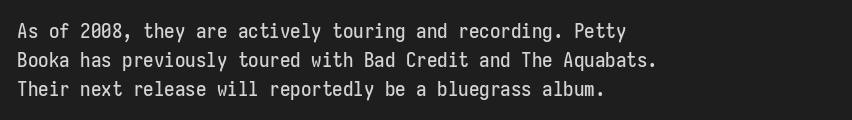
The image shows 21 px text type, upright; set left-aligned, normal line spacing (1.39x), normal letter spacing, not underlined.
